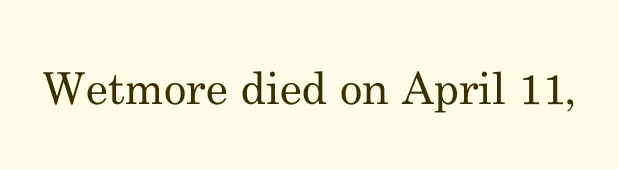
Tall strokes in this sample are plumb rather than angled. The strip under each line holds only bare page. Stems here are at most as thick as an everyday book face. Inter-character spacing is left at the font's built-in metrics.
